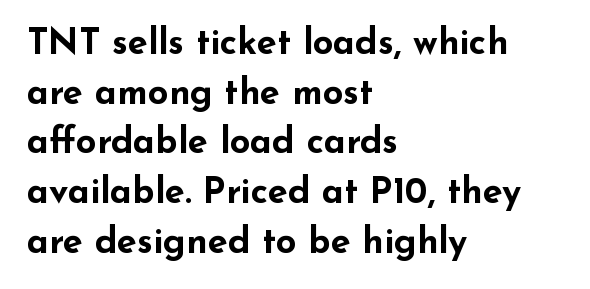
The image shows 36 px bold, wide sans-serif type, upright; set left-aligned, normal line spacing (1.38x), normal letter spacing, not underlined; low stroke contrast and a small x-height.
